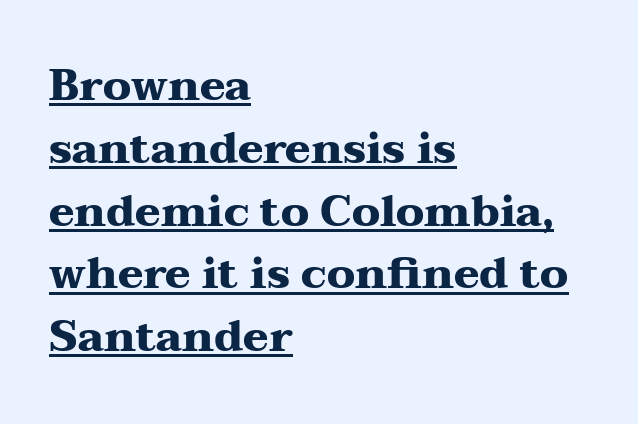
Each letter keeps its own natural width here, so spacing adapts to shape. One glance says typical: line gaps are just what's usual. Is this a sans? No — the strokes have serifs. What decoration does the sample have? An underline. The specimen reads as upright at a glance.
